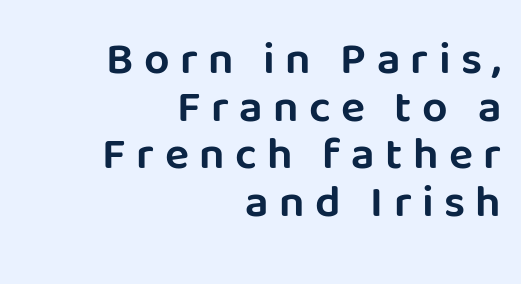
Note: no serifs on the glyphs. Every stem runs plumb, perpendicular to the baseline. A bare baseline throughout the passage. The rendering uses natural spacing where letterforms have individual widths. Display-style spreading of the glyphs; the letterfit is very open. Tightly led — the rows are bunched.
